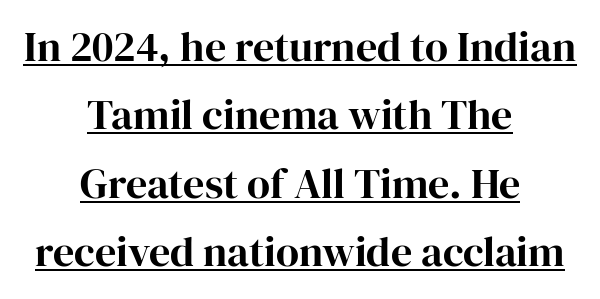
The image shows 42 px serif type, upright; set centered, normal line spacing (1.63x), normal letter spacing, underlined; high stroke contrast and a medium x-height.
